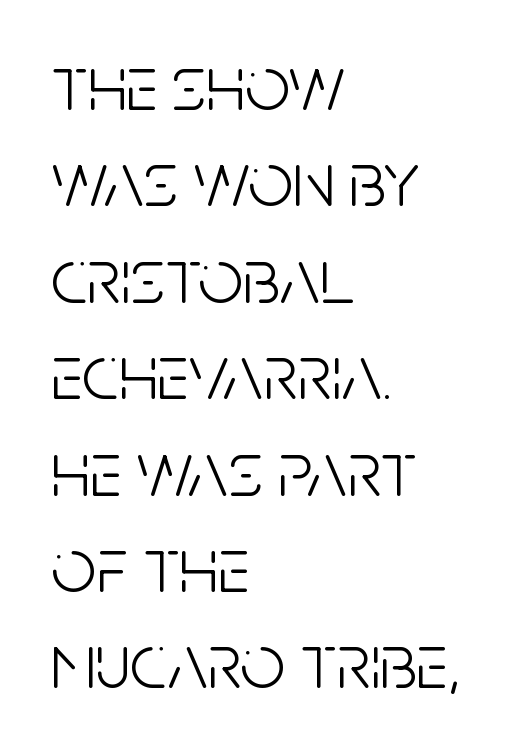
{"serif": "no", "italic": "no", "bold": "no", "weight": "light", "width": "condensed", "stroke_contrast": "low", "x_height": "large", "monospaced": "no", "underline": "no", "align": "left", "line_spacing_ratio": 1.22, "letter_spacing": "normal", "letter_spacing_em": 0.0, "glyph_px": 79}
